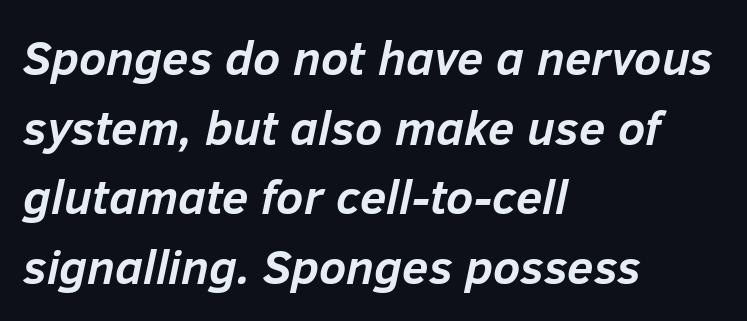
The image shows 48 px semibold type, italic (leaning right); set left-aligned, normal line spacing (1.45x), normal letter spacing, not underlined; low stroke contrast and a medium x-height.
